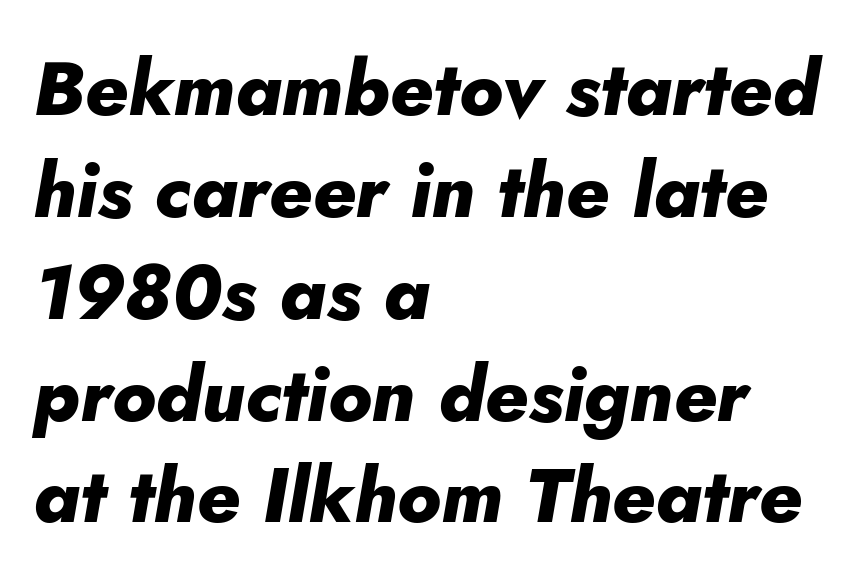
Observe the ordinary spacing: letters are neighbours, not strangers. Quick note: italic. Is the type bold? Yes — the strokes are clearly thick and heavy. The rendering uses natural spacing where letterforms have individual widths.
